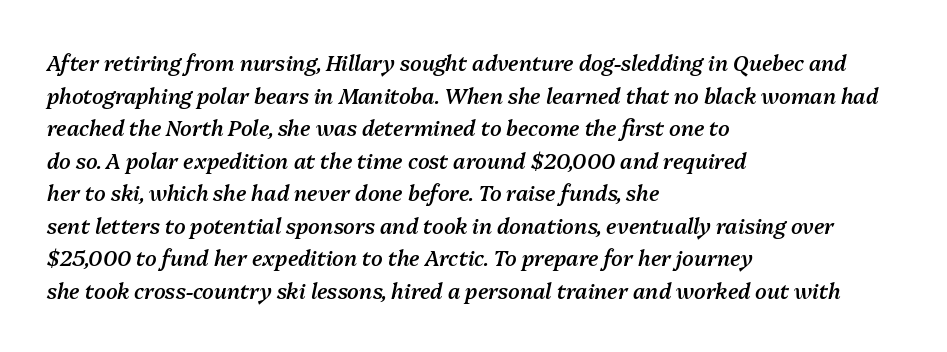
This is moderately heavy type, rendered in semibold. Horizontal alignment here is leftward, the default for most running prose. Posture: slanted. Lines of text with bare space underneath. Look at the tracking — it's just the regular setting, nothing added. Compared with typical paragraphs, the rows here are spaced about the same.
